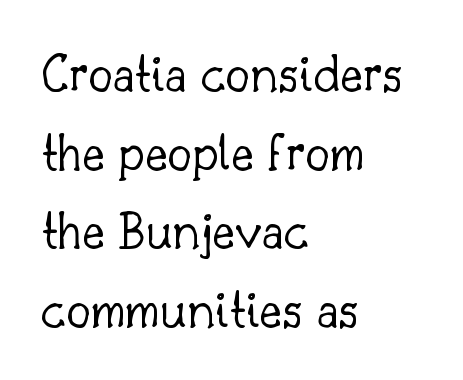
{"italic": "no", "bold": "no", "weight": "light", "width": "normal", "stroke_contrast": "low", "x_height": "small", "monospaced": "no", "underline": "no", "align": "left", "line_spacing": "normal", "line_spacing_ratio": 1.43, "letter_spacing": "normal", "letter_spacing_em": 0.0, "glyph_px": 55}
